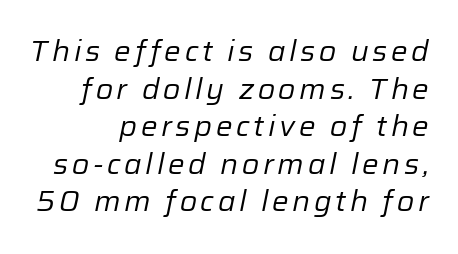
The image shows 28 px regular-weight type, italic (leaning right); set right-aligned, normal line spacing (1.34x), not underlined; low stroke contrast and a medium x-height.
